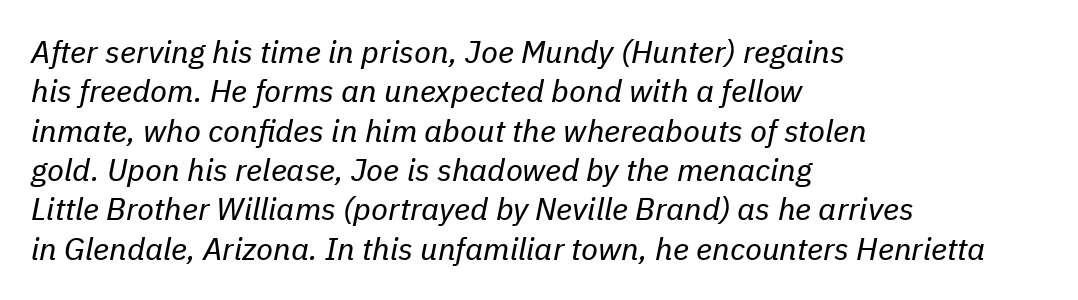
Q: Is the text bold? A: No.
Q: Is the text italic (slanted)? A: Yes, it leans right by about 11 degrees.
Q: Is the text underlined? A: No.
Q: How is the paragraph aligned? A: Left-aligned.
Q: Is the spacing between letters normal or unusually wide? A: Normal.
Q: Is the spacing between lines tight, normal or loose? A: Normal.
Q: Width (condensed, normal, or wide)? A: Normal.
Q: Stroke contrast? A: Low.
Q: x-height? A: Medium.
Q: Monospaced? A: No.
